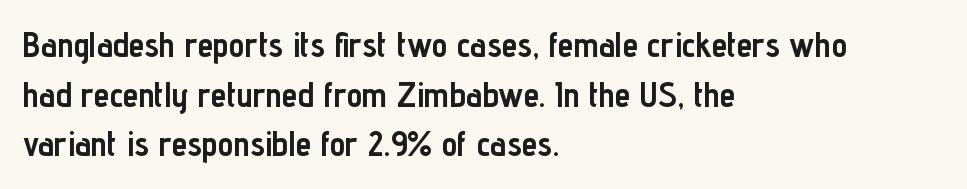
The image shows 35 px semibold, condensed sans-serif type, upright; set left-aligned, normal line spacing (1.42x), normal letter spacing, not underlined; low stroke contrast and a medium x-height.
